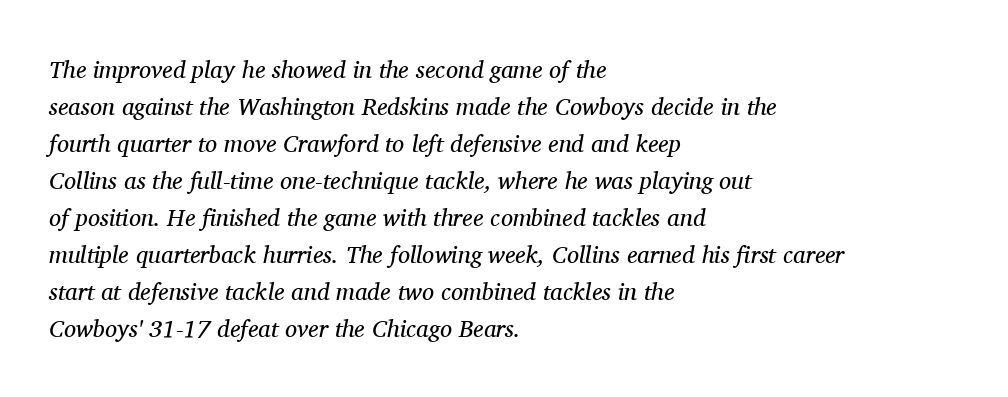
{"italic": "yes", "lean": "right", "slant_degrees": 11, "bold": "no", "underline": "no", "align": "left", "line_spacing": "normal", "line_spacing_ratio": 1.54, "letter_spacing": "normal", "letter_spacing_em": 0.0, "glyph_px": 24}
